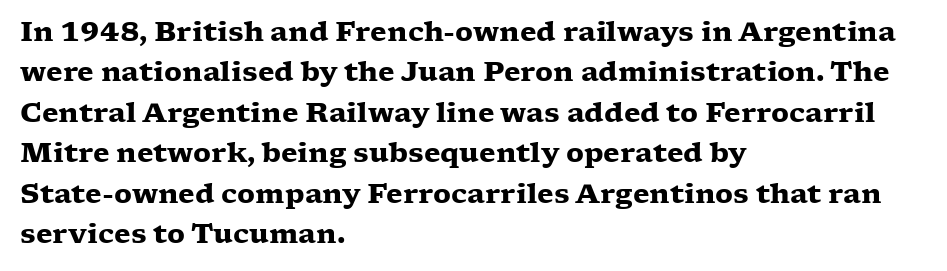
Look at the tracking — it's just the regular setting, nothing added. A classic flush-left, rag-right setting is used for this passage. Lines of text with bare space underneath. The font's upright variant was chosen for this text.
